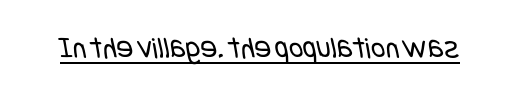
{"serif": "no", "bold": "no", "weight": "regular", "width": "condensed", "stroke_contrast": "low", "x_height": "large", "underline": "yes", "letter_spacing": "normal", "letter_spacing_em": 0.0, "glyph_px": 31}
